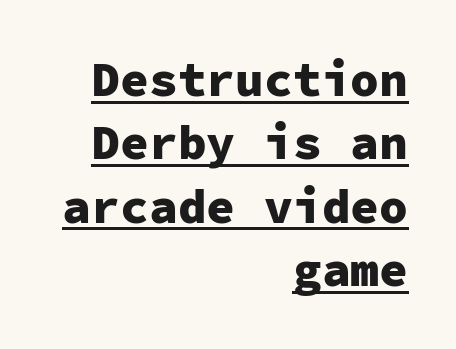
The image shows 48 px heavy sans-serif type, upright, monospaced; set right-aligned, normal line spacing (1.32x), normal letter spacing, underlined; low stroke contrast and a medium x-height.
